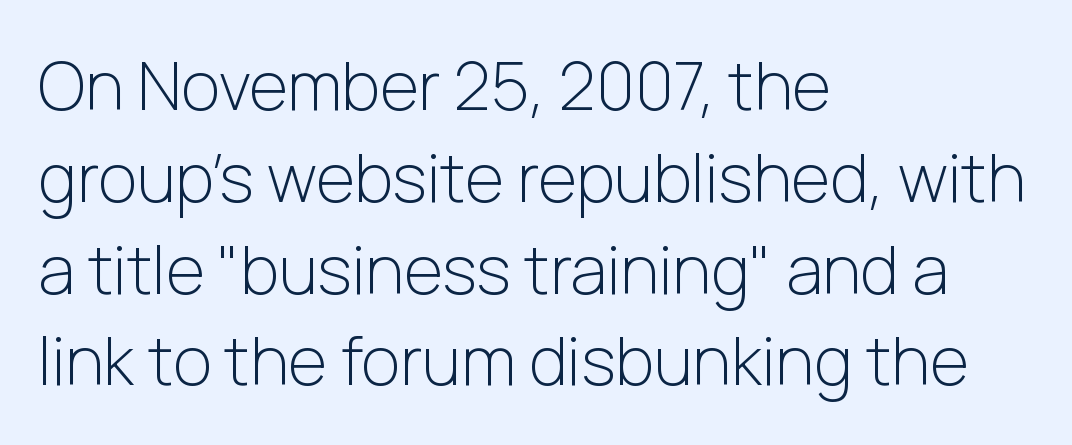
The image shows 67 px light sans-serif type, upright; set left-aligned, normal line spacing (1.37x), normal letter spacing, not underlined; low stroke contrast and a medium x-height.
